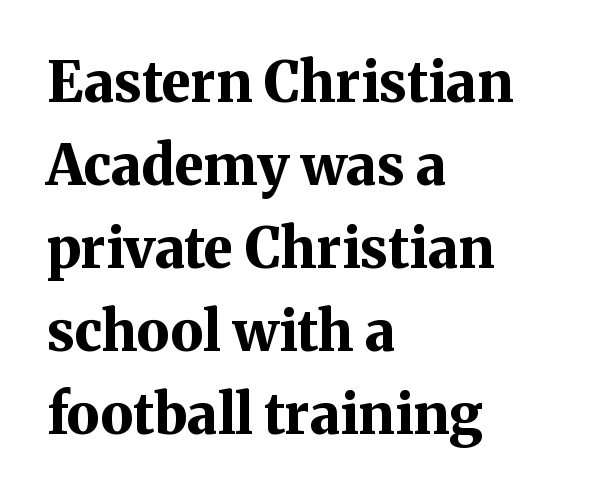
Does the type have serifs? Yes, each stem ends in a small foot. Nothing unusual about the tracking: characters are spaced as the font intends. No word sits above an underline. Evenly set lines give the paragraph a standard silhouette. Tall strokes in this sample are plumb rather than angled. Is the type bold? Yes — the strokes are clearly thick and heavy.
